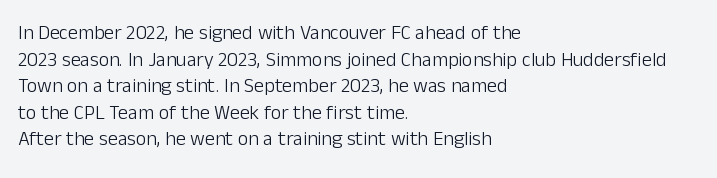
The image shows 20 px text type, upright; set left-aligned, normal line spacing (1.33x), normal letter spacing, not underlined.
